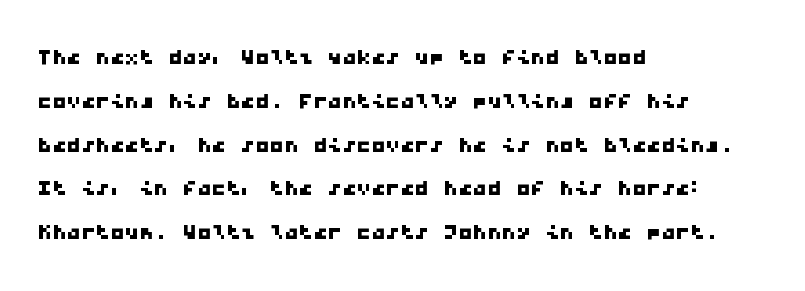
Q: Is the typeface a serif or a sans-serif typeface? A: Sans-serif.
Q: Is the text underlined? A: No.
Q: How is the paragraph aligned? A: Left-aligned.
Q: Is the spacing between letters normal or unusually wide? A: Normal.
Q: Is the spacing between lines tight, normal or loose? A: Normal.
Q: Width (condensed, normal, or wide)? A: Wide.
Q: Stroke contrast? A: Low.
Q: x-height? A: Medium.
Q: Monospaced? A: Yes.
